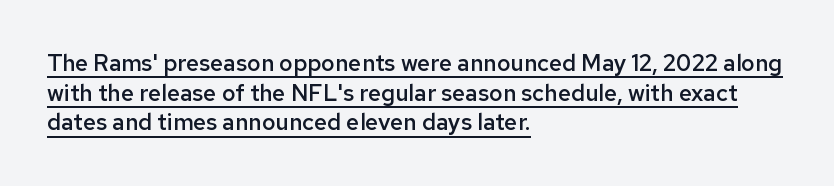
{"italic": "no", "bold": "semi", "underline": "yes", "align": "left", "line_spacing": "normal", "line_spacing_ratio": 1.29, "letter_spacing": "normal", "letter_spacing_em": 0.0, "glyph_px": 23}
